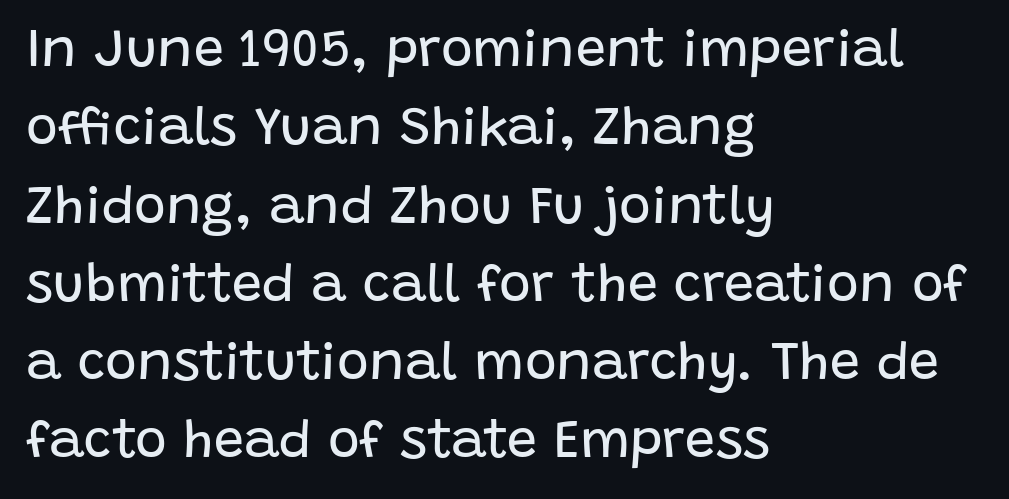
These lines are composed in type without serifs. No chunkiness to these letters — they're not bold. Clear beneath every line of the passage. The paragraph shown leans on its left margin.
